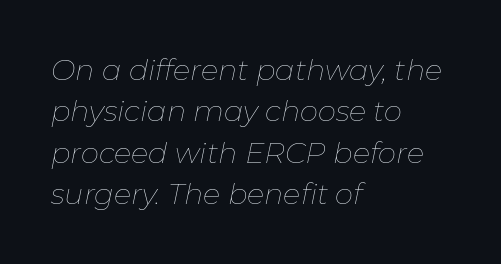
{"italic": "yes", "lean": "right", "slant_degrees": 11, "bold": "no", "weight": "thin", "width": "normal", "stroke_contrast": "low", "x_height": "medium", "monospaced": "no", "underline": "no", "align": "left", "line_spacing": "normal", "line_spacing_ratio": 1.43, "letter_spacing": "normal", "letter_spacing_em": 0.0, "glyph_px": 29}
